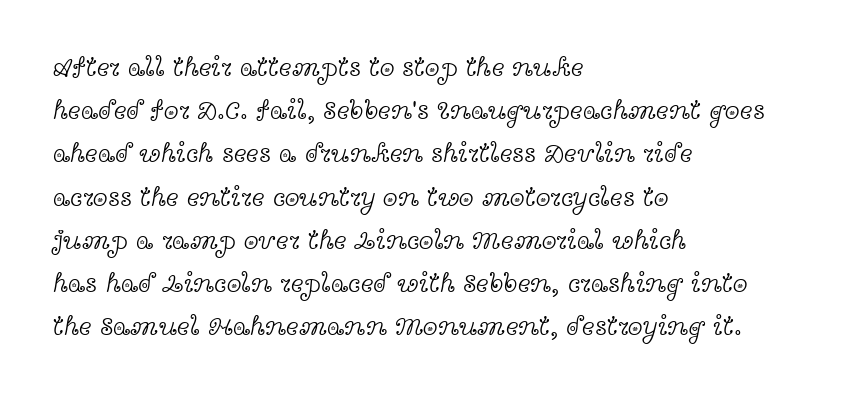
The image shows 27 px text type; set left-aligned, normal line spacing (1.6x), normal letter spacing, not underlined.
